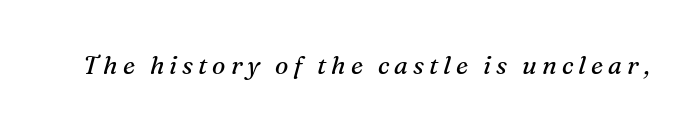
{"italic": "yes", "lean": "right", "slant_degrees": 16, "bold": "no", "underline": "no", "letter_spacing": "wide", "letter_spacing_em": 0.2, "glyph_px": 25}
